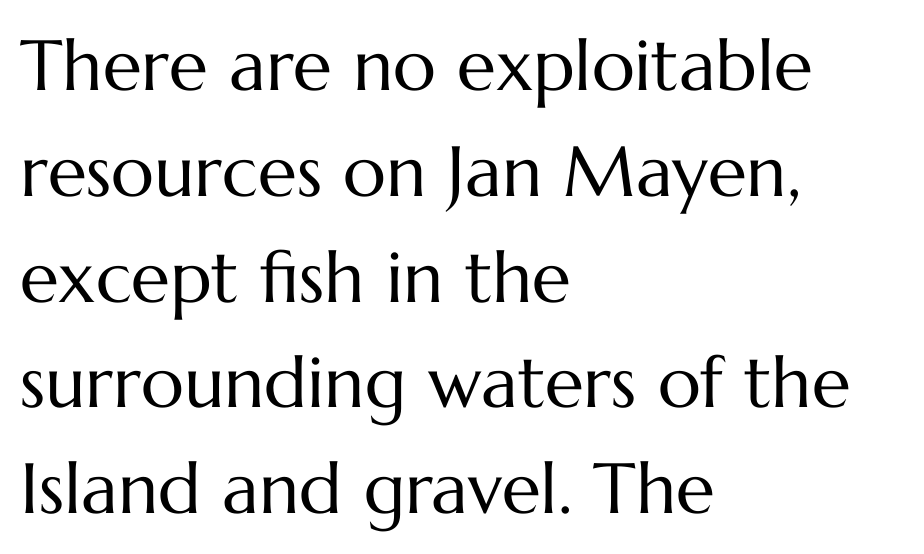
{"italic": "no", "bold": "no", "weight": "regular", "width": "normal", "stroke_contrast": "medium", "x_height": "medium", "monospaced": "no", "underline": "no", "align": "left", "line_spacing": "normal", "line_spacing_ratio": 1.49, "letter_spacing": "normal", "letter_spacing_em": 0.0, "glyph_px": 71}
